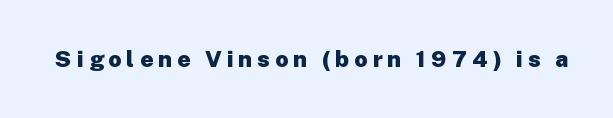
{"italic": "no", "bold": "yes", "underline": "no", "letter_spacing": "wide", "letter_spacing_em": 0.22, "glyph_px": 23}
